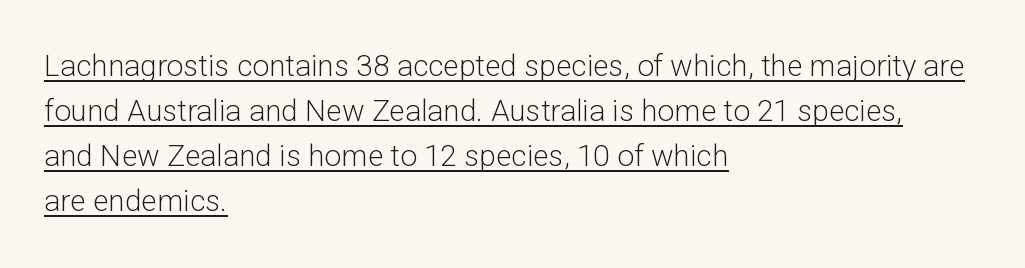
{"serif": "no", "italic": "no", "bold": "no", "weight": "light", "width": "normal", "stroke_contrast": "low", "x_height": "medium", "monospaced": "no", "underline": "yes", "align": "left", "line_spacing": "normal", "line_spacing_ratio": 1.5, "letter_spacing": "normal", "letter_spacing_em": 0.0, "glyph_px": 30}
